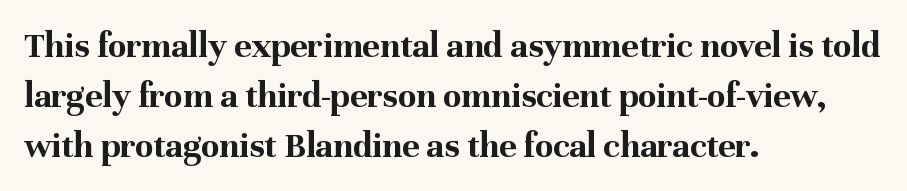
{"serif": "yes", "italic": "no", "bold": "yes", "weight": "bold", "width": "normal", "stroke_contrast": "medium", "x_height": "medium", "monospaced": "no", "underline": "no", "align": "left", "line_spacing": "normal", "line_spacing_ratio": 1.35, "letter_spacing": "normal", "letter_spacing_em": 0.0, "glyph_px": 37}
